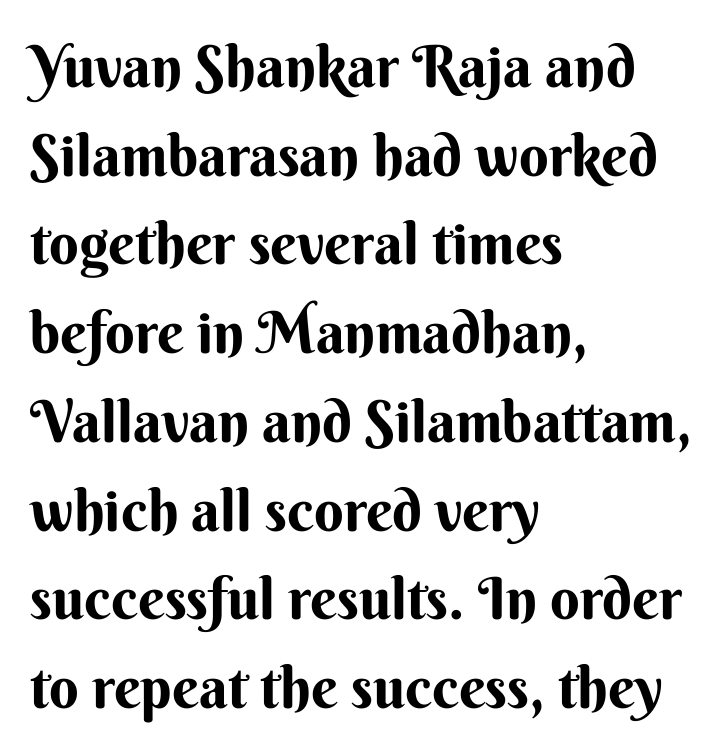
Q: Is the text italic (slanted)? A: No, it is upright.
Q: Is the typeface a serif or a sans-serif typeface? A: Sans-serif.
Q: Is the text underlined? A: No.
Q: How is the paragraph aligned? A: Left-aligned.
Q: Is the spacing between letters normal or unusually wide? A: Normal.
Q: Is the spacing between lines tight, normal or loose? A: Normal.
Q: Width (condensed, normal, or wide)? A: Normal.
Q: Stroke contrast? A: Medium.
Q: x-height? A: Small.
Q: Monospaced? A: No.
